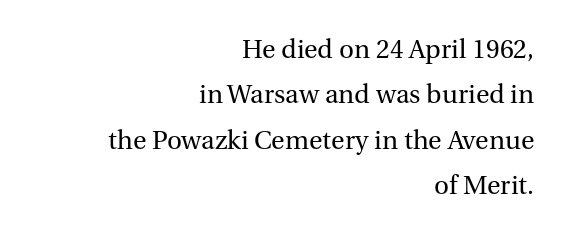
Students, note that the glyphs here touch the page at normal intervals. Descenders are the only things crossing below the line. The lettering holds an erect, upright posture throughout. All the whitespace from short lines collects on the left. The letters look calm and open, with moderate or lighter stems.
